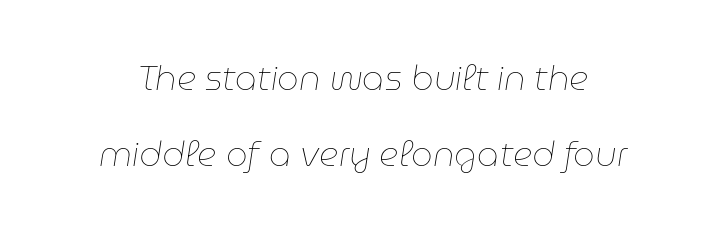
The image shows 34 px thin type, italic (leaning right); set centered, loose line spacing (2.24x), normal letter spacing, not underlined; low stroke contrast and a medium x-height.
